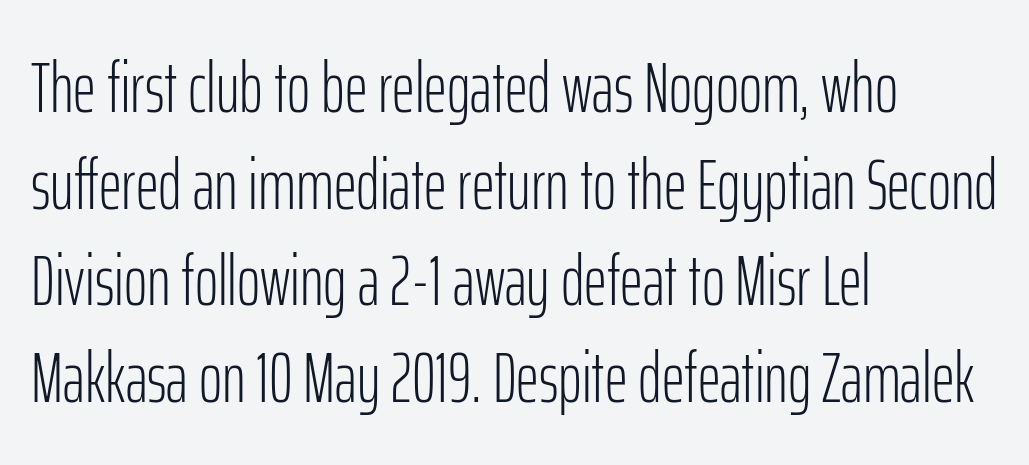
Quick note: not italic, upright. This reads as an unemphasized weight, regular at the heaviest. Are there feet on the stems? There aren't — it's a sans. The gaps between neighbouring characters are ordinary and unremarkable. The paragraph shown leans on its left margin. The passage shown is typed in a proportional face where columns would drift.
